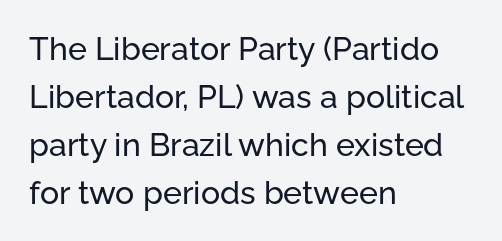
The image shows 32 px sans-serif type, upright; set left-aligned, normal line spacing (1.5x), normal letter spacing, not underlined; low stroke contrast and a medium x-height.
